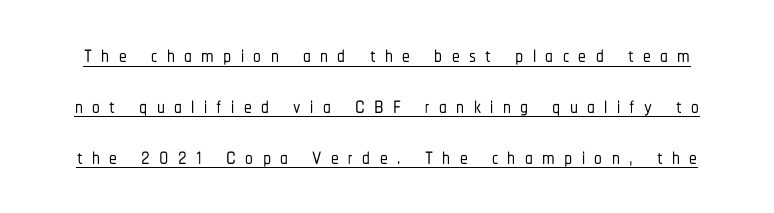
The image shows 31 px condensed sans-serif type, upright; set normal line spacing (1.64x), unusually wide letter spacing (+0.3 em), underlined; low stroke contrast and a medium x-height.
